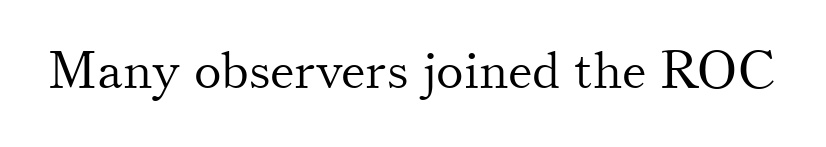
{"serif": "yes", "italic": "no", "bold": "no", "weight": "light", "width": "normal", "stroke_contrast": "medium", "x_height": "small", "monospaced": "no", "underline": "no", "letter_spacing": "normal", "letter_spacing_em": 0.0, "glyph_px": 52}
